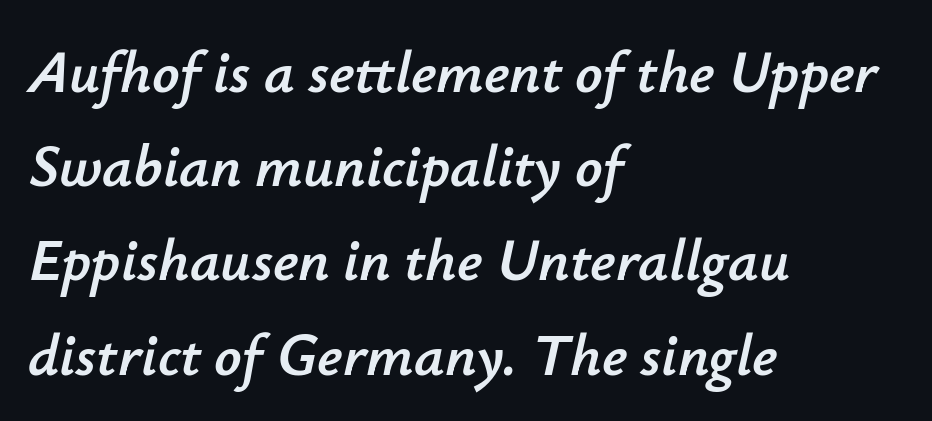
{"italic": "yes", "lean": "right", "slant_degrees": 12, "width": "normal", "stroke_contrast": "low", "x_height": "small", "monospaced": "no", "underline": "no", "align": "left", "line_spacing": "normal", "line_spacing_ratio": 1.57, "letter_spacing": "normal", "letter_spacing_em": 0.0, "glyph_px": 60}
